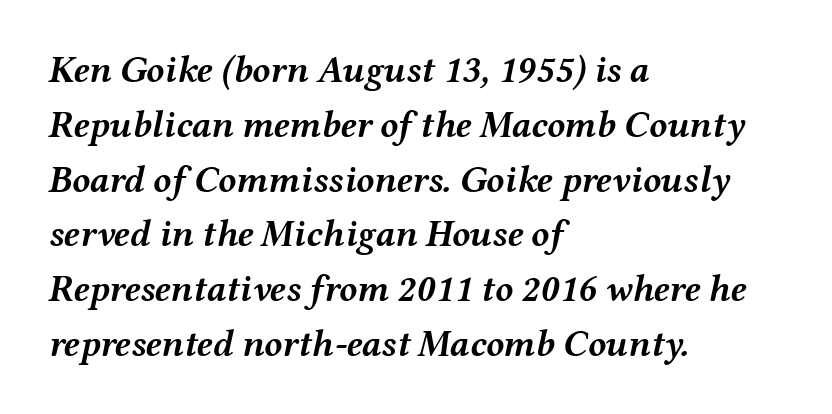
Q: Is the text bold? A: Yes.
Q: Is the text italic (slanted)? A: Yes, it leans right by about 12 degrees.
Q: Is the text underlined? A: No.
Q: How is the paragraph aligned? A: Left-aligned.
Q: Is the spacing between letters normal or unusually wide? A: Normal.
Q: Is the spacing between lines tight, normal or loose? A: Normal.
Q: Width (condensed, normal, or wide)? A: Wide.
Q: Stroke contrast? A: Medium.
Q: x-height? A: Medium.
Q: Monospaced? A: No.
